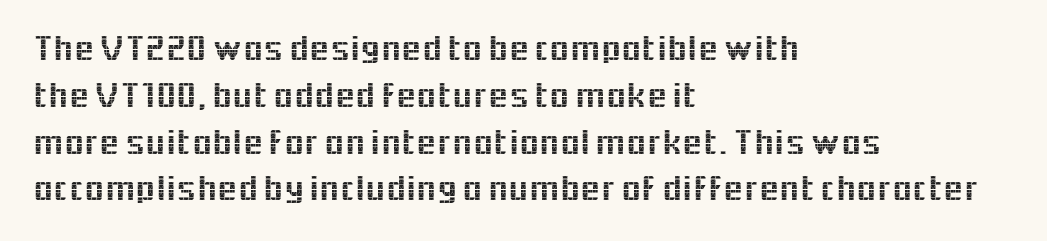
The image shows 36 px sans-serif type, upright; set left-aligned, normal line spacing (1.3x), normal letter spacing, not underlined; a medium x-height.
